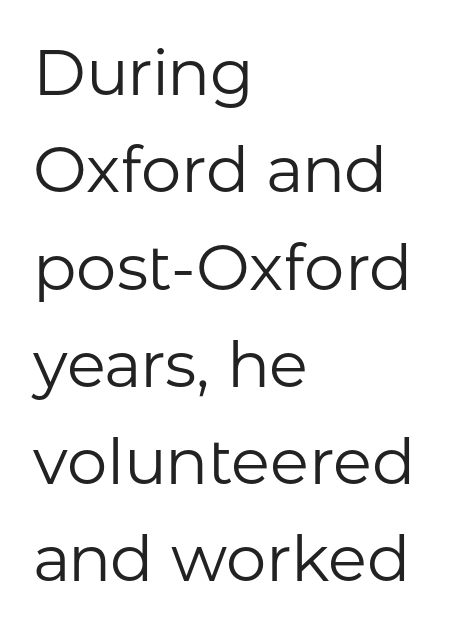
The image shows 64 px regular-weight sans-serif type, upright; set left-aligned, normal line spacing (1.52x), normal letter spacing, not underlined; low stroke contrast and a medium x-height.
